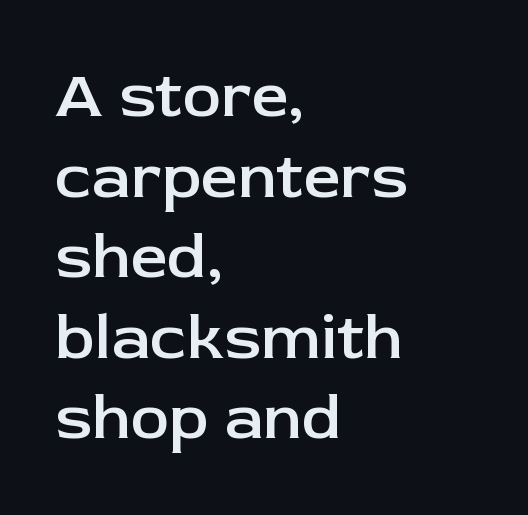
The type is set solid horizontally, with unmodified tracking. This is the in-between weight designers call semibold or demi. Think of a printed novel: that variable character pitch is what you see here. Teacher's note: observe the even left margin — that is flush-left alignment. This is roman type, the default non-slanted kind. Examine the stroke ends and you'll find no serifs.
